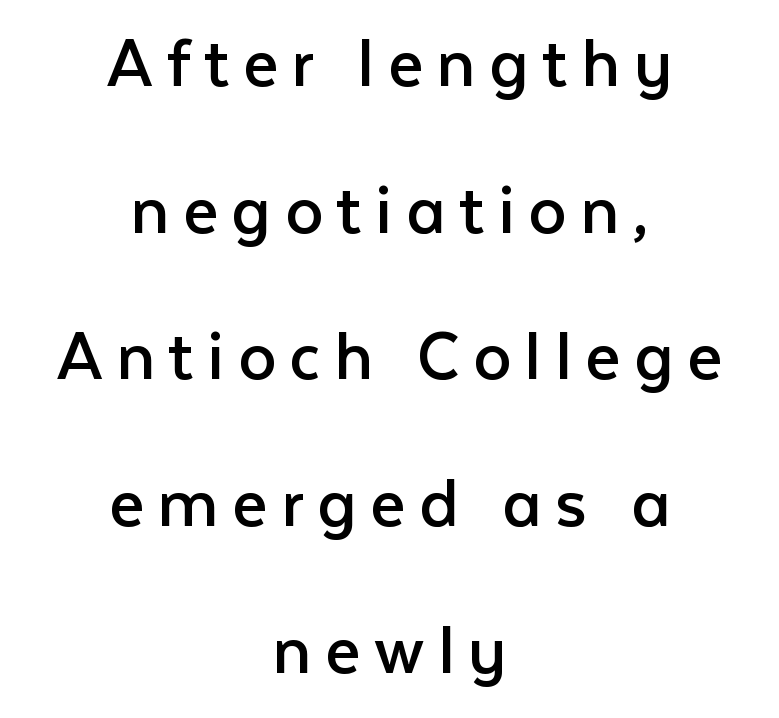
{"serif": "no", "italic": "no", "bold": "no", "weight": "regular", "width": "normal", "stroke_contrast": "low", "x_height": "medium", "monospaced": "no", "underline": "no", "align": "center", "line_spacing": "loose", "line_spacing_ratio": 1.93, "glyph_px": 76}
